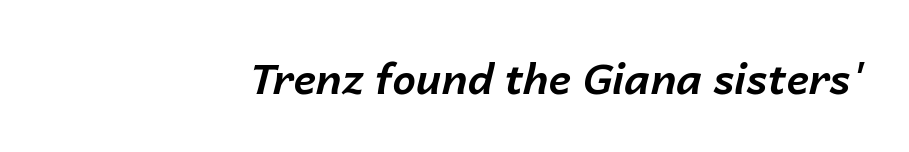
Q: Is the text bold? A: Yes.
Q: Is the text italic (slanted)? A: Yes, it leans right by about 14 degrees.
Q: Is the text underlined? A: No.
Q: Is the spacing between letters normal or unusually wide? A: Normal.
Q: Width (condensed, normal, or wide)? A: Normal.
Q: Stroke contrast? A: Low.
Q: x-height? A: Medium.
Q: Monospaced? A: No.
